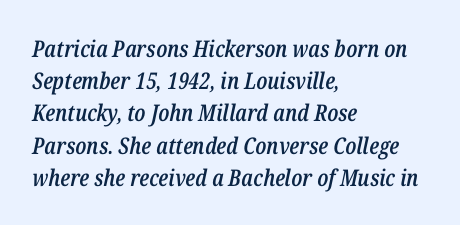
{"italic": "yes", "lean": "right", "slant_degrees": 12, "bold": "semi", "underline": "no", "align": "left", "line_spacing": "normal", "line_spacing_ratio": 1.4, "letter_spacing": "normal", "letter_spacing_em": 0.0, "glyph_px": 23}
